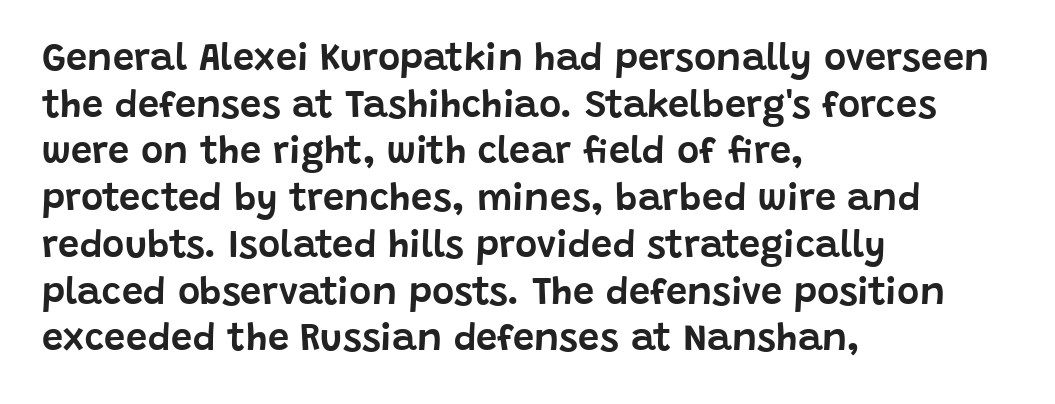
{"serif": "no", "italic": "no", "width": "normal", "stroke_contrast": "low", "x_height": "large", "monospaced": "no", "underline": "no", "align": "left", "line_spacing_ratio": 1.23, "letter_spacing": "normal", "letter_spacing_em": 0.0, "glyph_px": 38}
